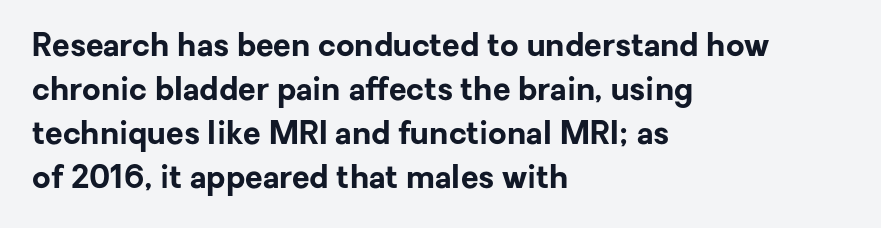
Inter-character spacing is left at the font's built-in metrics. Vertical strokes here are truly vertical. Left-aligned paragraph, ragged on the right. To sum up the face: it is a sans, with no serifs. The passage shown is typed in a proportional face where columns would drift.
